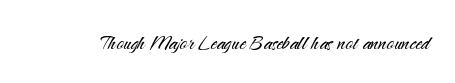
{"bold": "no", "underline": "no", "letter_spacing": "normal", "letter_spacing_em": 0.0, "glyph_px": 25}
